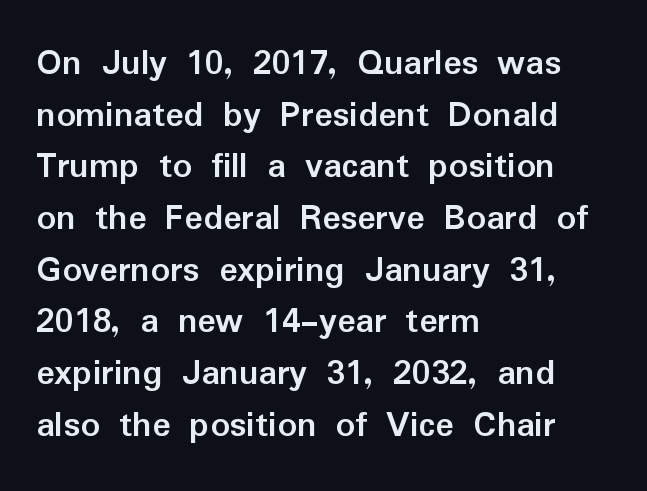
Q: Is the text bold? A: Yes.
Q: Is the text italic (slanted)? A: No, it is upright.
Q: Is the typeface a serif or a sans-serif typeface? A: Sans-serif.
Q: Is the text underlined? A: No.
Q: How is the paragraph aligned? A: Left-aligned.
Q: Is the spacing between letters normal or unusually wide? A: Normal.
Q: Is the spacing between lines tight, normal or loose? A: Normal.
Q: Width (condensed, normal, or wide)? A: Normal.
Q: Stroke contrast? A: Low.
Q: x-height? A: Medium.
Q: Monospaced? A: No.
